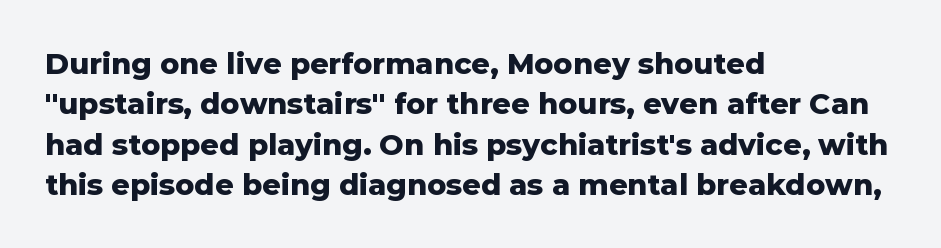
Tall strokes in this sample are plumb rather than angled. Do the characters align in a grid? No, the font is proportional. In terms of leading, this rendering sits right in the middle. Check under the words: just untouched page.
